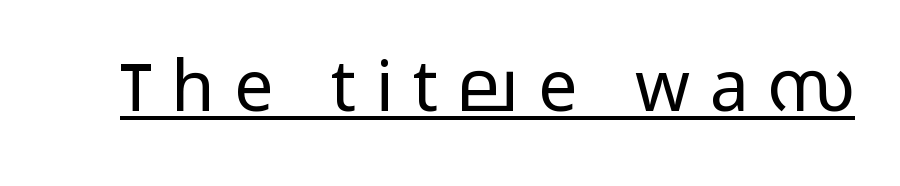
The image shows 70 px light, wide sans-serif type, upright; set unusually wide letter spacing (+0.28 em), underlined; low stroke contrast and a medium x-height.
